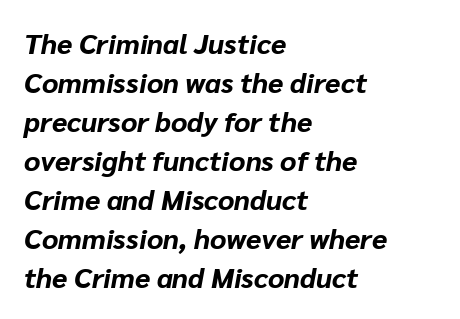
The image shows 28 px bold type, italic (leaning right); set left-aligned, normal line spacing (1.39x), normal letter spacing, not underlined; low stroke contrast and a medium x-height.
